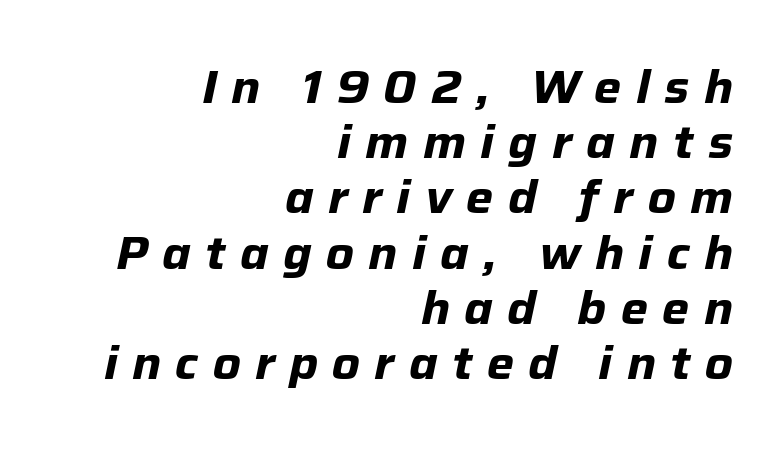
Character widths vary here, with narrow letters taking less room than wide ones. The rag falls on the left side of this text block. Quick note: underline off. Italic? Definitely — the glyphs are oblique.
